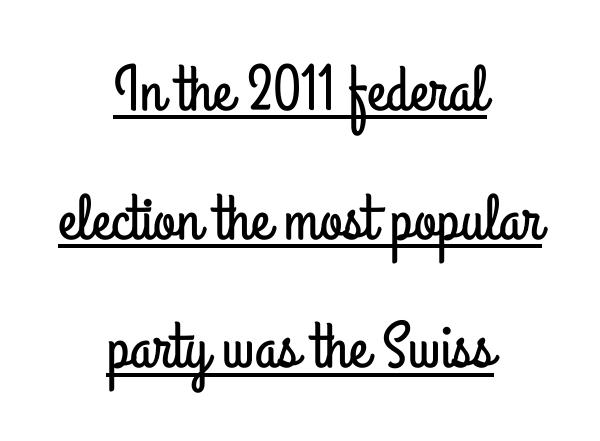
{"serif": "no", "italic": "no", "width": "condensed", "stroke_contrast": "low", "x_height": "small", "monospaced": "no", "underline": "yes", "align": "center", "line_spacing": "loose", "line_spacing_ratio": 1.98, "letter_spacing": "normal", "letter_spacing_em": 0.0, "glyph_px": 65}
